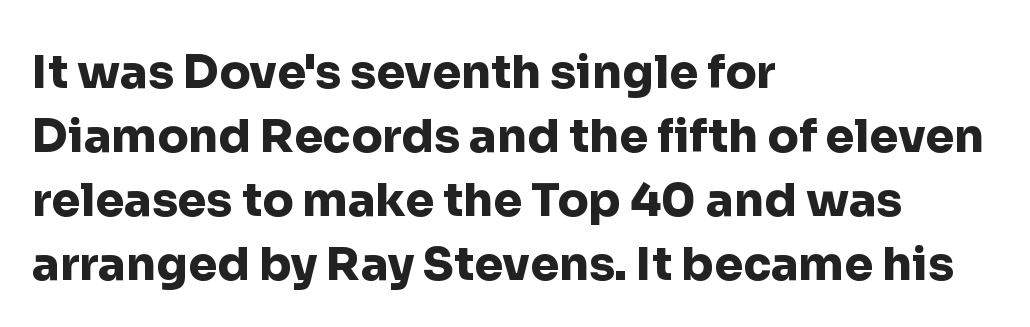
The image shows 46 px heavy sans-serif type, upright; set left-aligned, normal line spacing (1.39x), normal letter spacing, not underlined; low stroke contrast and a medium x-height.
